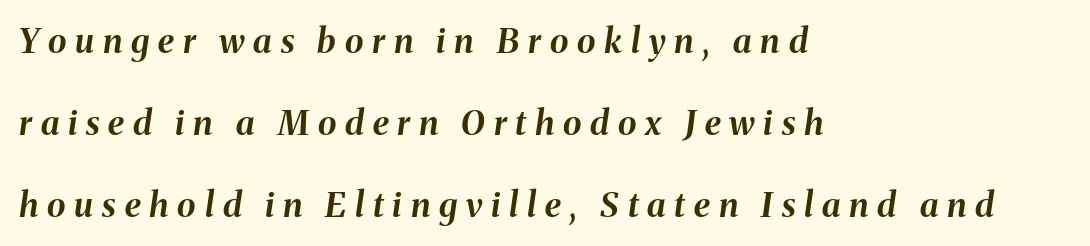
There's an unmistakable incline to the writing here. The ragged edge is on the right, which tells us the setting is flush left. Display-style spreading of the glyphs; the letterfit is very open. The foot of each line stays bare and open.
